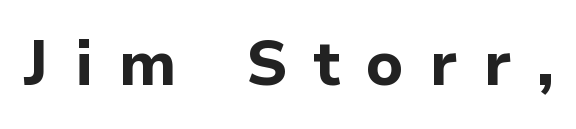
{"serif": "no", "italic": "no", "bold": "yes", "weight": "bold", "width": "normal", "stroke_contrast": "low", "x_height": "medium", "monospaced": "no", "underline": "no", "letter_spacing": "wide", "letter_spacing_em": 0.42, "glyph_px": 62}
